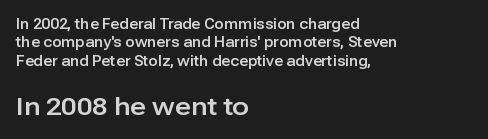
If you drew a line through each stem, it would be perfectly vertical. Scale increases going downward across the two blocks. Does extra space separate the letters? No, they use regular spacing. Quick note: interline space is typical. Line starts are locked; line ends wander. Anything drawn beneath the words? Only blank space.
